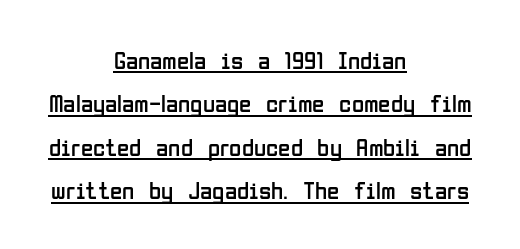
Ascenders rise straight up at ninety degrees. Summary of weight: not heavy and not bold. The typesetter has applied underlining to the passage shown. The passage is arranged like a title page — every line centered. The horizontal fit of the characters is conventional and even.
